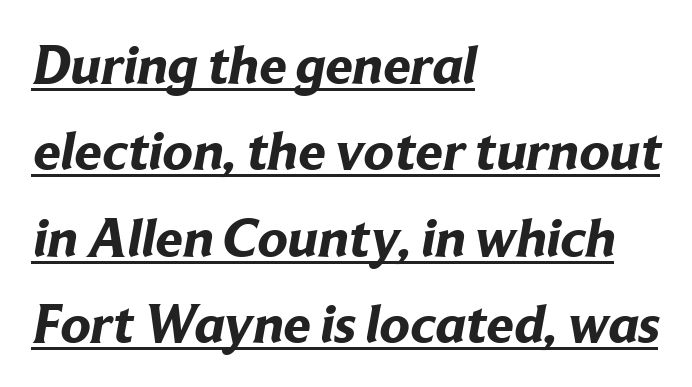
{"serif": "no", "bold": "yes", "weight": "bold", "width": "normal", "stroke_contrast": "low", "x_height": "medium", "monospaced": "no", "underline": "yes", "align": "left", "line_spacing": "normal", "line_spacing_ratio": 1.57, "letter_spacing": "normal", "letter_spacing_em": 0.0, "glyph_px": 55}
